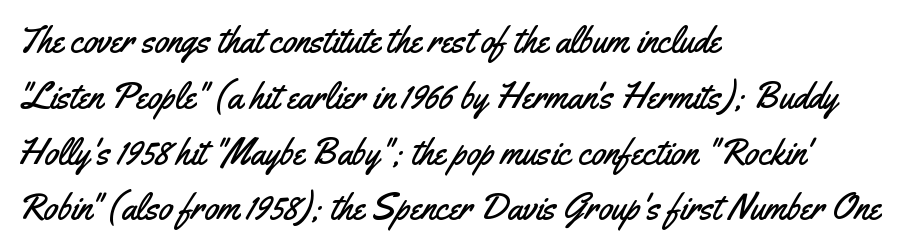
The image shows 36 px condensed sans-serif type; set left-aligned, normal line spacing (1.55x), normal letter spacing, not underlined; medium stroke contrast and a small x-height.
